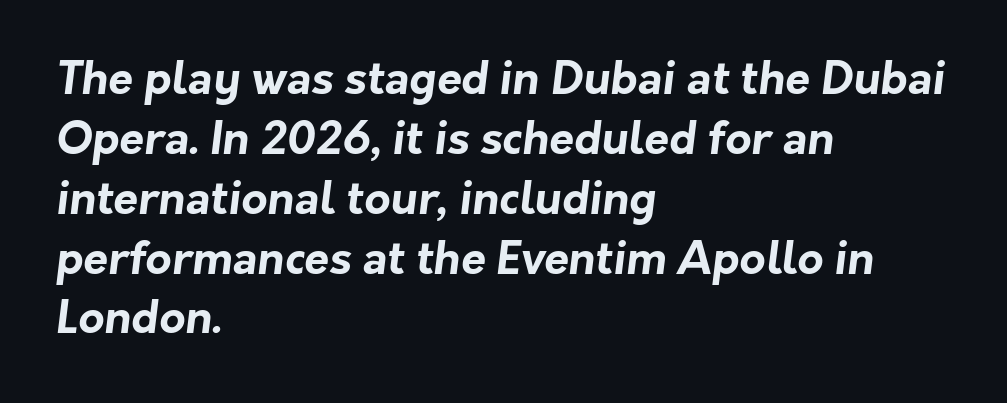
{"serif": "no", "bold": "yes", "weight": "bold", "width": "normal", "stroke_contrast": "low", "x_height": "medium", "monospaced": "no", "underline": "no", "align": "left", "line_spacing": "normal", "line_spacing_ratio": 1.33, "letter_spacing": "normal", "letter_spacing_em": 0.0, "glyph_px": 45}
